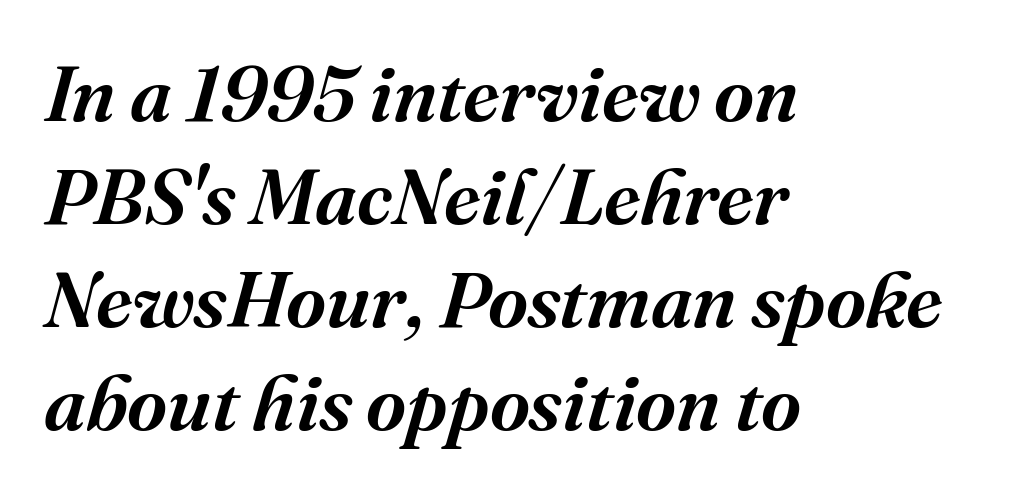
Short and long lines alike share a common starting point at left. The rendering keeps characters at their native spacing. The string is rendered with underlining switched off. How would I describe the line gaps? Plain and ordinary. When letters slant like this, we call the style italic.
